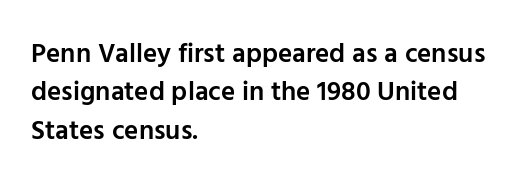
The lines in this sample share a left origin and differ only in where they stop. Does the leading feel generous? No, just average. Bare-footed words on every line. These lines were composed using upright roman letters.
